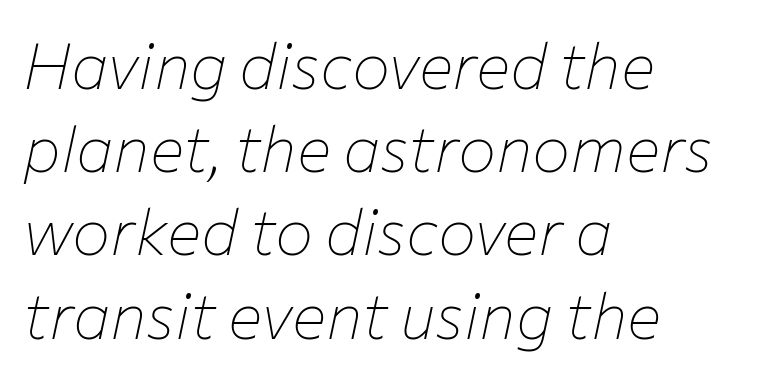
The image shows 64 px thin type, italic (leaning right); set left-aligned, normal line spacing (1.3x), normal letter spacing, not underlined; low stroke contrast and a medium x-height.
